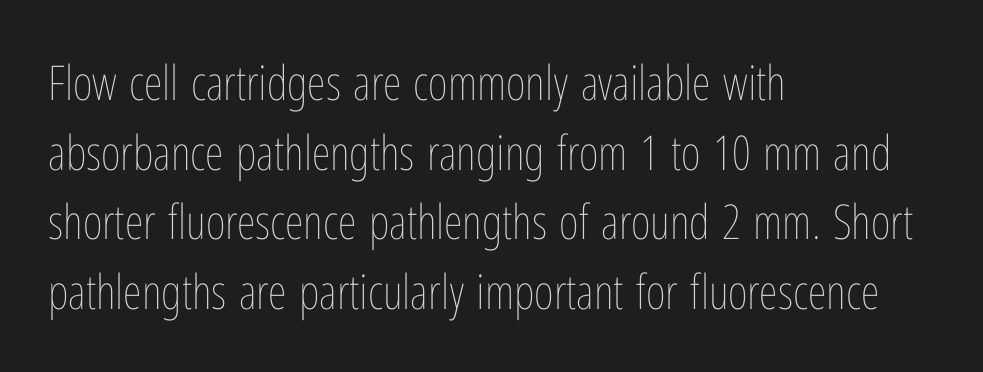
{"italic": "no", "bold": "no", "weight": "thin", "width": "condensed", "stroke_contrast": "low", "x_height": "medium", "monospaced": "no", "underline": "no", "align": "left", "line_spacing": "normal", "line_spacing_ratio": 1.45, "letter_spacing": "normal", "letter_spacing_em": 0.0, "glyph_px": 48}
